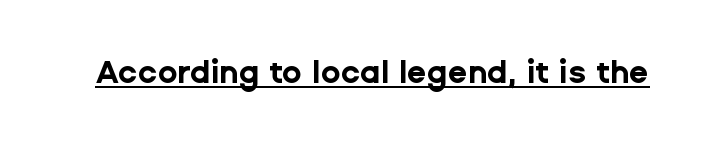
{"serif": "no", "italic": "no", "bold": "yes", "weight": "bold", "width": "normal", "stroke_contrast": "low", "x_height": "medium", "monospaced": "no", "underline": "yes", "letter_spacing": "normal", "letter_spacing_em": 0.0, "glyph_px": 32}
